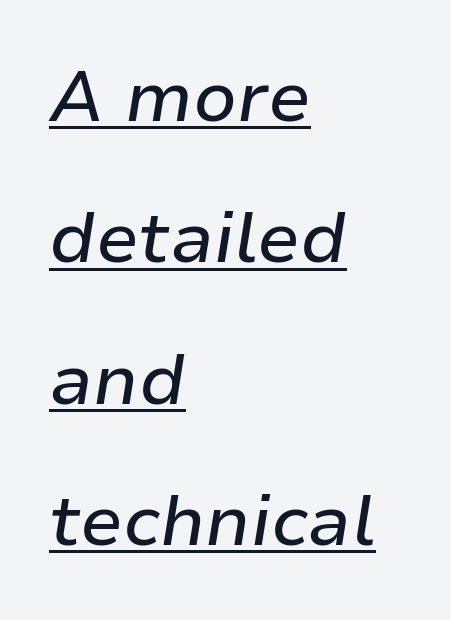
The image shows 71 px text type, italic (leaning right); set left-aligned, loose line spacing (1.99x), normal letter spacing, underlined; low stroke contrast and a medium x-height.
